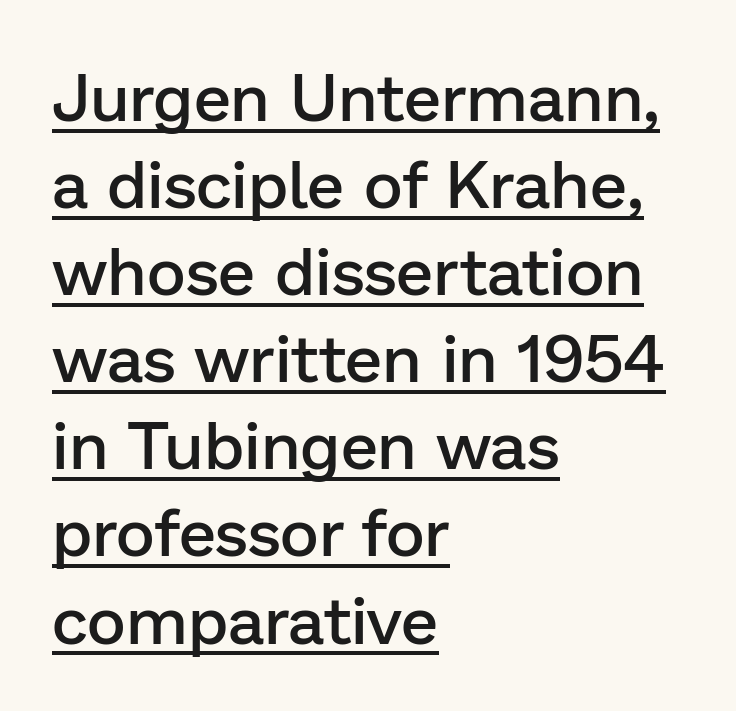
The image shows 67 px semibold sans-serif type, upright; set left-aligned, normal line spacing (1.3x), normal letter spacing, underlined; low stroke contrast and a medium x-height.
